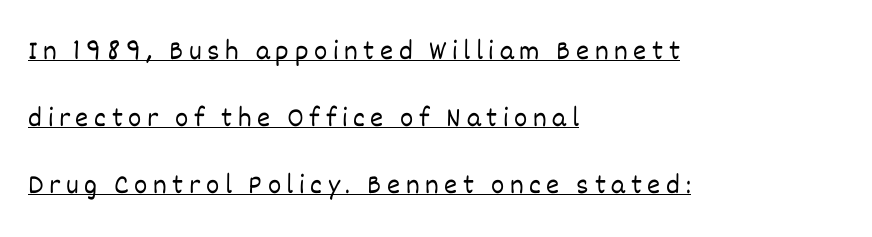
The image shows 28 px light type, upright; set left-aligned, loose line spacing (2.39x), unusually wide letter spacing (+0.2 em), underlined; low stroke contrast and a large x-height.
